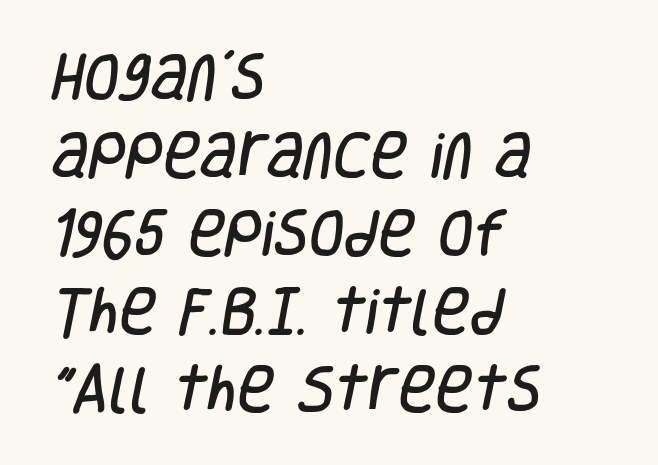
{"serif": "no", "width": "condensed", "stroke_contrast": "low", "x_height": "large", "monospaced": "no", "underline": "no", "align": "left", "line_spacing": "normal", "line_spacing_ratio": 1.53, "letter_spacing": "normal", "letter_spacing_em": 0.0, "glyph_px": 51}
